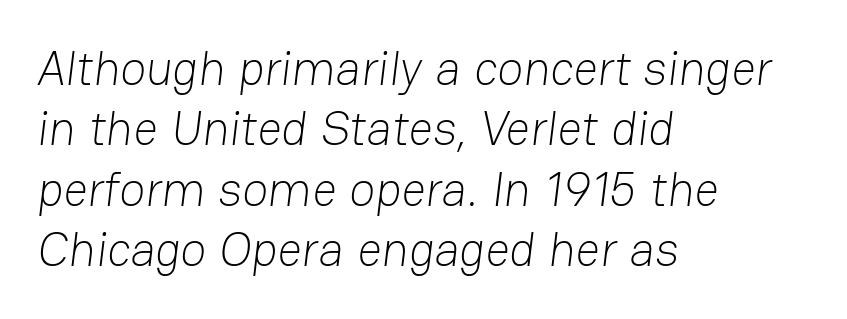
{"serif": "no", "bold": "no", "weight": "light", "width": "normal", "stroke_contrast": "low", "x_height": "medium", "monospaced": "no", "underline": "no", "align": "left", "line_spacing": "normal", "line_spacing_ratio": 1.26, "letter_spacing": "normal", "letter_spacing_em": 0.0, "glyph_px": 48}
